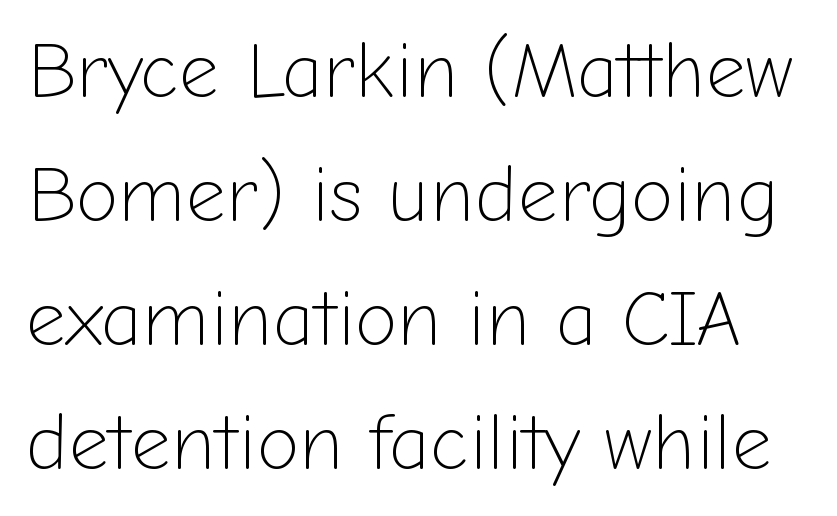
Q: Is the text bold? A: No.
Q: Is the text italic (slanted)? A: No, it is upright.
Q: Is the typeface a serif or a sans-serif typeface? A: Sans-serif.
Q: Is the text underlined? A: No.
Q: Is the spacing between letters normal or unusually wide? A: Normal.
Q: Is the spacing between lines tight, normal or loose? A: Normal.
Q: Width (condensed, normal, or wide)? A: Normal.
Q: Stroke contrast? A: Low.
Q: x-height? A: Medium.
Q: Monospaced? A: No.
